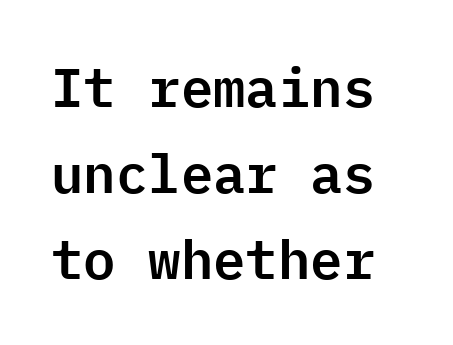
Q: Is the text italic (slanted)? A: No, it is upright.
Q: Is the typeface a serif or a sans-serif typeface? A: Sans-serif.
Q: Is the text underlined? A: No.
Q: Is the spacing between letters normal or unusually wide? A: Normal.
Q: Is the spacing between lines tight, normal or loose? A: Normal.
Q: Width (condensed, normal, or wide)? A: Normal.
Q: Stroke contrast? A: Low.
Q: x-height? A: Medium.
Q: Monospaced? A: Yes.
